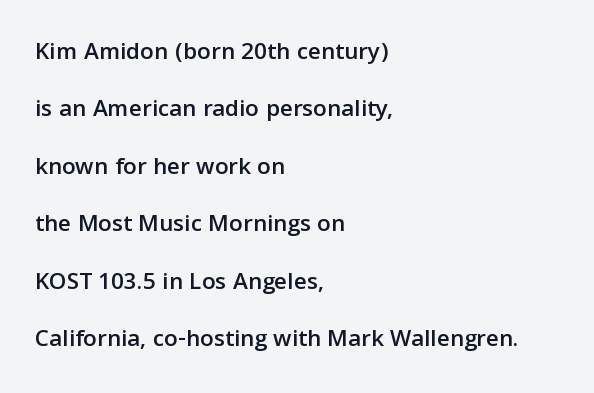
Q: Is the text italic (slanted)? A: No, it is upright.
Q: Is the text underlined? A: No.
Q: How is the paragraph aligned? A: Left-aligned.
Q: Is the spacing between letters normal or unusually wide? A: Normal.
Q: Is the spacing between lines tight, normal or loose? A: Loose.
